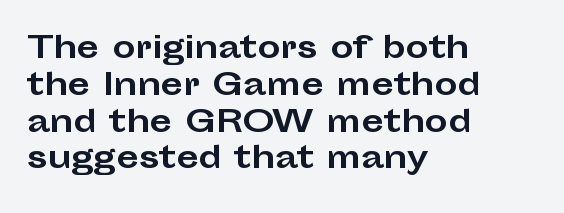
Q: Is the text bold? A: Yes.
Q: Is the text italic (slanted)? A: No, it is upright.
Q: Is the typeface a serif or a sans-serif typeface? A: Sans-serif.
Q: Is the text underlined? A: No.
Q: How is the paragraph aligned? A: Left-aligned.
Q: Is the spacing between letters normal or unusually wide? A: Normal.
Q: Is the spacing between lines tight, normal or loose? A: Normal.
Q: Width (condensed, normal, or wide)? A: Wide.
Q: Stroke contrast? A: Low.
Q: x-height? A: Medium.
Q: Monospaced? A: No.
